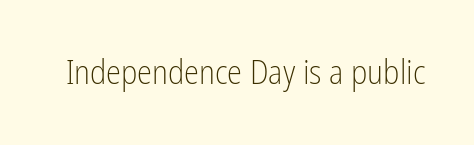
The image shows 34 px light, condensed sans-serif type, upright; set normal letter spacing, not underlined; low stroke contrast and a medium x-height.
